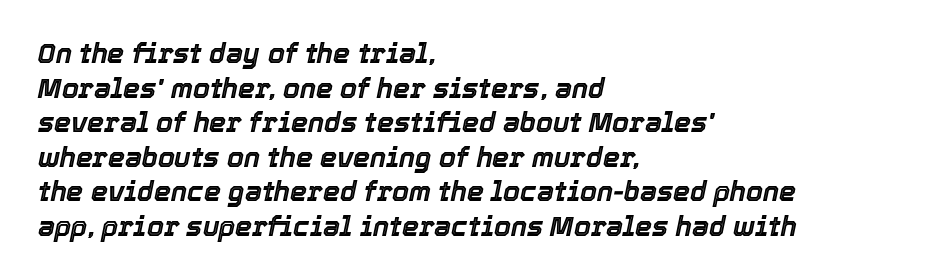
Q: Is the text italic (slanted)? A: Yes, it leans right by about 12 degrees.
Q: Is the text underlined? A: No.
Q: How is the paragraph aligned? A: Left-aligned.
Q: Is the spacing between letters normal or unusually wide? A: Normal.
Q: Is the spacing between lines tight, normal or loose? A: Normal.
